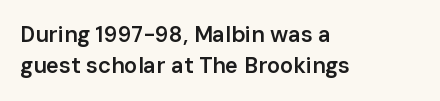
Does extra space separate the letters? No, they use regular spacing. Italic? Not at all — the glyphs are vertical. Notice how the passage keeps a crisp vertical edge on the left only. In terms of leading, this rendering sits right in the middle.
